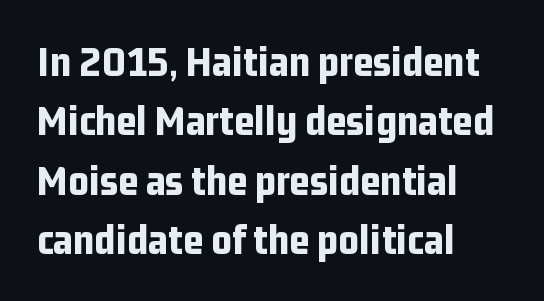
The image shows 44 px bold, condensed sans-serif type, upright; set left-aligned, normal line spacing (1.35x), normal letter spacing, not underlined; low stroke contrast and a medium x-height.
